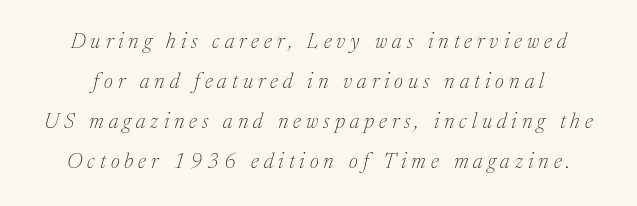
Q: Is the text bold? A: No.
Q: Is the text italic (slanted)? A: Yes, it leans right by about 17 degrees.
Q: Is the text underlined? A: No.
Q: Is the spacing between letters normal or unusually wide? A: Unusually wide.
Q: Is the spacing between lines tight, normal or loose? A: Loose.
